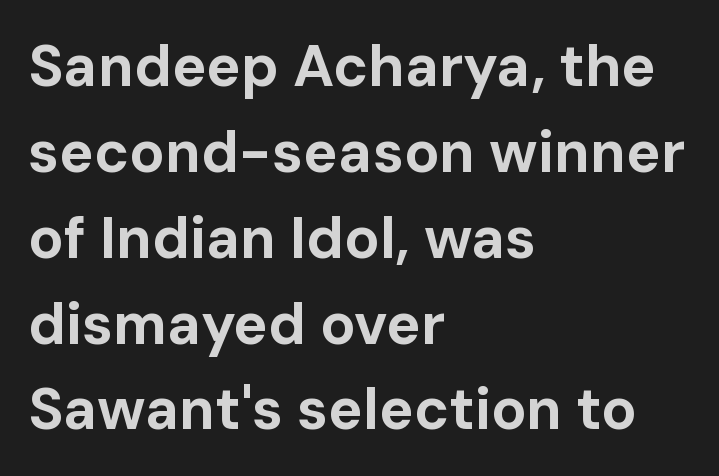
Q: Is the text bold? A: Yes.
Q: Is the text italic (slanted)? A: No, it is upright.
Q: Is the typeface a serif or a sans-serif typeface? A: Sans-serif.
Q: Is the text underlined? A: No.
Q: How is the paragraph aligned? A: Left-aligned.
Q: Is the spacing between letters normal or unusually wide? A: Normal.
Q: Is the spacing between lines tight, normal or loose? A: Normal.
Q: Width (condensed, normal, or wide)? A: Normal.
Q: Stroke contrast? A: Low.
Q: x-height? A: Medium.
Q: Monospaced? A: No.
